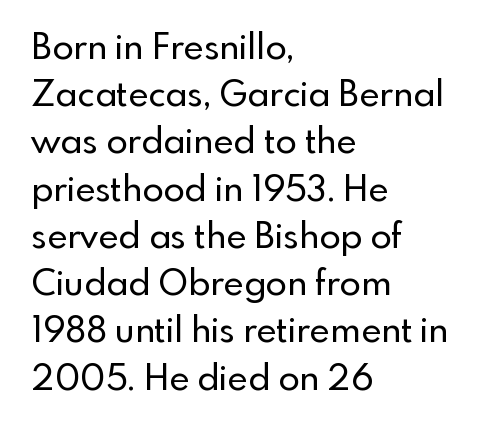
{"serif": "no", "italic": "no", "width": "normal", "x_height": "small", "monospaced": "no", "underline": "no", "align": "left", "line_spacing": "normal", "line_spacing_ratio": 1.35, "letter_spacing": "normal", "letter_spacing_em": 0.0, "glyph_px": 35}
